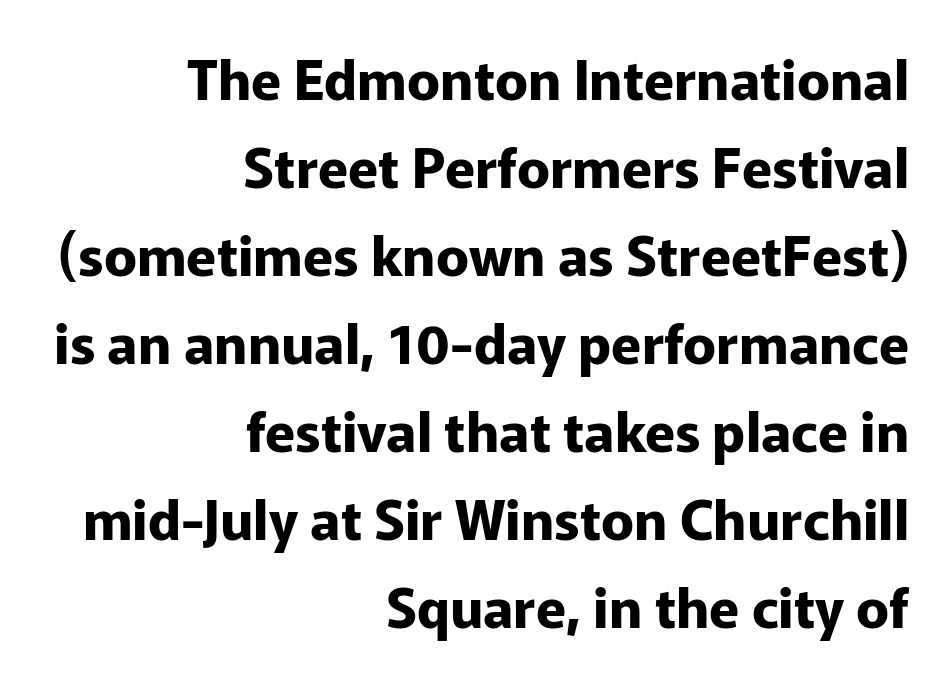
The image shows 55 px bold sans-serif type, upright; set right-aligned, normal line spacing (1.6x), normal letter spacing, not underlined; low stroke contrast and a medium x-height.
